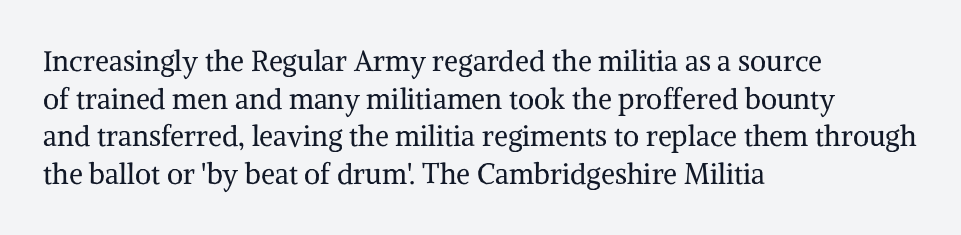
{"serif": "yes", "italic": "no", "bold": "no", "weight": "regular", "width": "normal", "stroke_contrast": "medium", "x_height": "medium", "monospaced": "no", "underline": "no", "align": "left", "line_spacing": "normal", "line_spacing_ratio": 1.34, "letter_spacing": "normal", "letter_spacing_em": 0.0, "glyph_px": 28}
